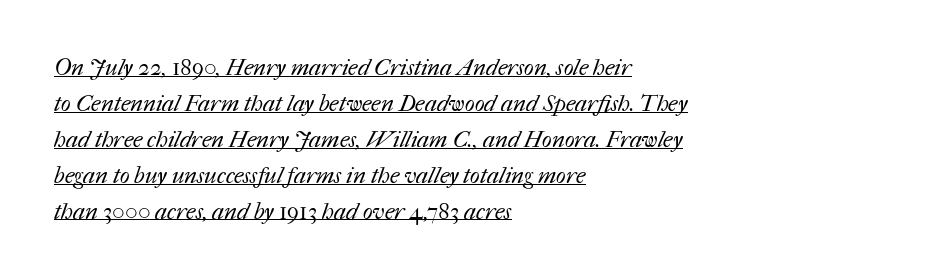
{"bold": "no", "underline": "yes", "align": "left", "line_spacing": "normal", "line_spacing_ratio": 1.56, "letter_spacing": "normal", "letter_spacing_em": 0.0, "glyph_px": 23}
